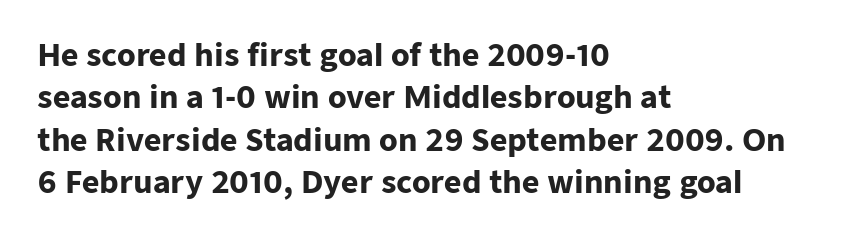
{"serif": "no", "italic": "no", "bold": "yes", "weight": "heavy", "width": "normal", "stroke_contrast": "low", "x_height": "medium", "monospaced": "no", "underline": "no", "align": "left", "line_spacing": "normal", "line_spacing_ratio": 1.41, "letter_spacing": "normal", "letter_spacing_em": 0.0, "glyph_px": 30}
